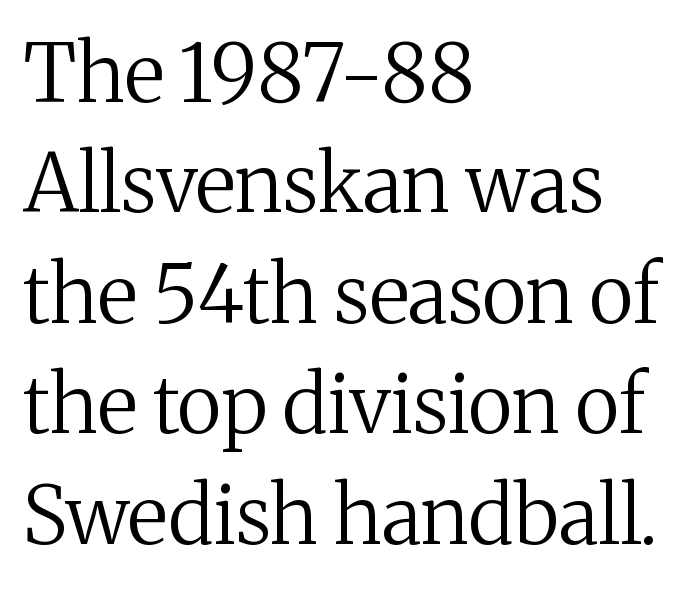
Q: Is the text bold? A: No.
Q: Is the text italic (slanted)? A: No, it is upright.
Q: Is the typeface a serif or a sans-serif typeface? A: Serif.
Q: Is the text underlined? A: No.
Q: How is the paragraph aligned? A: Left-aligned.
Q: Is the spacing between letters normal or unusually wide? A: Normal.
Q: Is the spacing between lines tight, normal or loose? A: Normal.
Q: Width (condensed, normal, or wide)? A: Normal.
Q: Stroke contrast? A: Medium.
Q: x-height? A: Medium.
Q: Monospaced? A: No.
